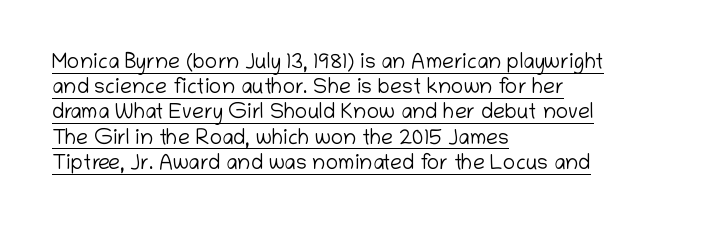
Default kerning and tracking; the words read as compact shapes. Unbolded letterforms with no extra heft. The string is rendered with underlining switched on. Does the lettering tilt? It doesn't — this is upright. The rag falls on the right side of this text block.
